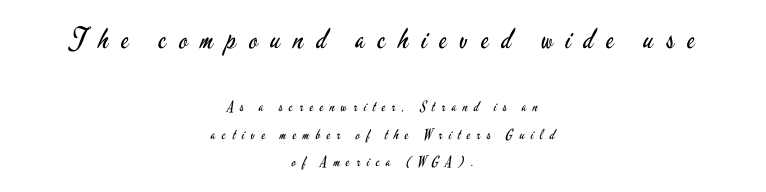
The image shows 28 px regular-weight, condensed sans-serif type; set centered, loose line spacing (1.96x), unusually wide letter spacing (+0.46 em), not underlined; the first (top) block is 2.0x larger; low stroke contrast and a small x-height.
